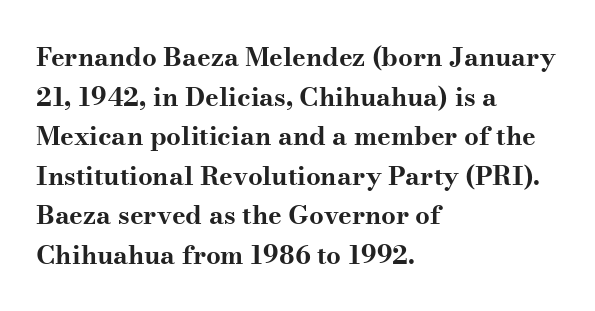
Q: Is the text bold? A: Yes.
Q: Is the text italic (slanted)? A: No, it is upright.
Q: Is the text underlined? A: No.
Q: How is the paragraph aligned? A: Left-aligned.
Q: Is the spacing between letters normal or unusually wide? A: Normal.
Q: Is the spacing between lines tight, normal or loose? A: Normal.
